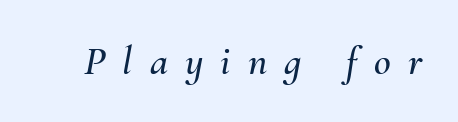
Nobody drew a line under any word here. The letterforms stand isolated, each surrounded by extra space. The text carries the slant typical of an italic or oblique font. The passage shown is typed in a proportional face where columns would drift.
